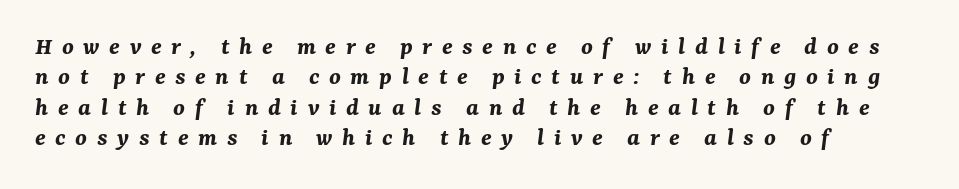
Q: Is the text bold? A: Yes.
Q: Is the text italic (slanted)? A: Yes, it leans right by about 7 degrees.
Q: Is the text underlined? A: No.
Q: How is the paragraph aligned? A: Left-aligned.
Q: Is the spacing between letters normal or unusually wide? A: Unusually wide.
